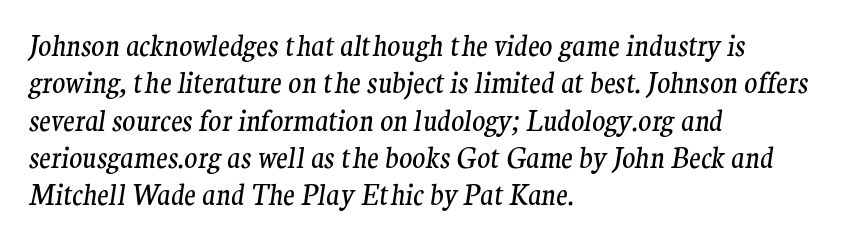
{"italic": "yes", "lean": "right", "slant_degrees": 9, "bold": "no", "underline": "no", "align": "left", "line_spacing": "normal", "line_spacing_ratio": 1.38, "letter_spacing": "normal", "letter_spacing_em": 0.0, "glyph_px": 27}
